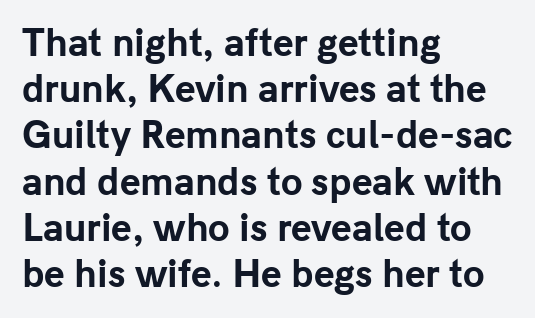
{"serif": "no", "italic": "no", "bold": "yes", "weight": "bold", "width": "normal", "stroke_contrast": "low", "x_height": "medium", "monospaced": "no", "underline": "no", "align": "left", "line_spacing": "normal", "line_spacing_ratio": 1.32, "letter_spacing": "normal", "letter_spacing_em": 0.0, "glyph_px": 35}
